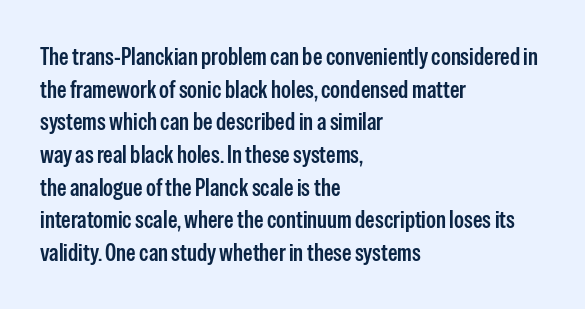
Q: Is the text italic (slanted)? A: No, it is upright.
Q: Is the text underlined? A: No.
Q: How is the paragraph aligned? A: Left-aligned.
Q: Is the spacing between letters normal or unusually wide? A: Normal.
Q: Is the spacing between lines tight, normal or loose? A: Normal.
